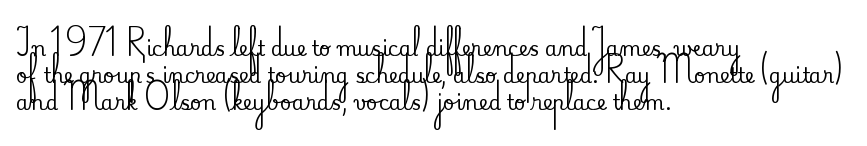
The vertical gap from one line to the next is medium. The letters sit at their default tracking, neither squeezed nor spread. A student would call this left alignment; a typographer would say flush left, rag right. Does the lettering tilt? It doesn't — this is upright.
